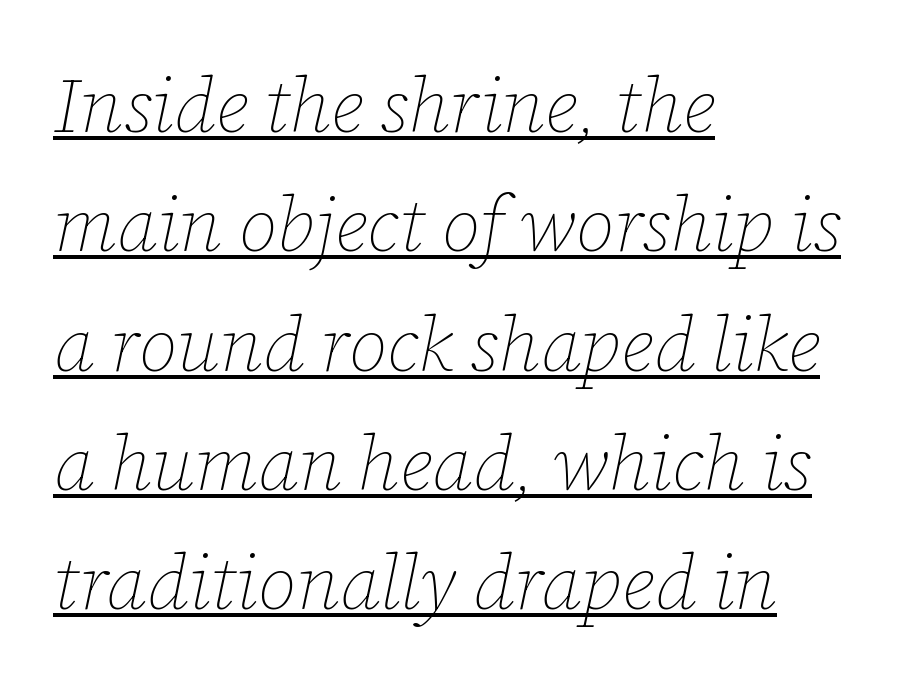
Q: Is the text bold? A: No.
Q: Is the text italic (slanted)? A: Yes, it leans right by about 12 degrees.
Q: Is the text underlined? A: Yes.
Q: How is the paragraph aligned? A: Left-aligned.
Q: Is the spacing between letters normal or unusually wide? A: Normal.
Q: Is the spacing between lines tight, normal or loose? A: Normal.
Q: Width (condensed, normal, or wide)? A: Normal.
Q: Stroke contrast? A: Low.
Q: x-height? A: Medium.
Q: Monospaced? A: No.
